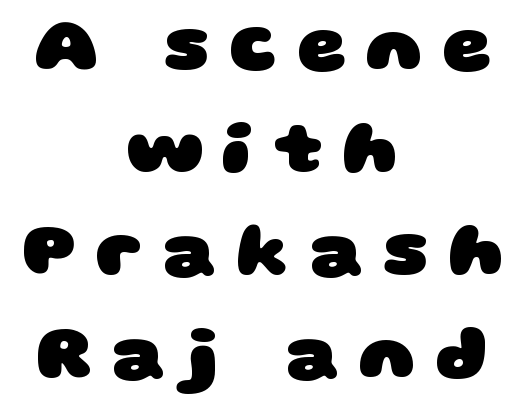
Has an underline been added? It has not. The face used here has the dense, thick strokes of a bold. Quick note: interline space is typical. Is the block centered? Yes — each line is placed symmetrically about the middle.
